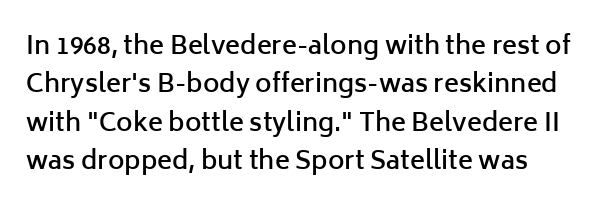
Here the glyphs are tracked normally, forming tight word shapes. Leading: standard. A bit beefed up — I'd call it semibold rather than bold. Notice how the stems are strictly vertical — no italics here. Lines of text with bare space underneath.
